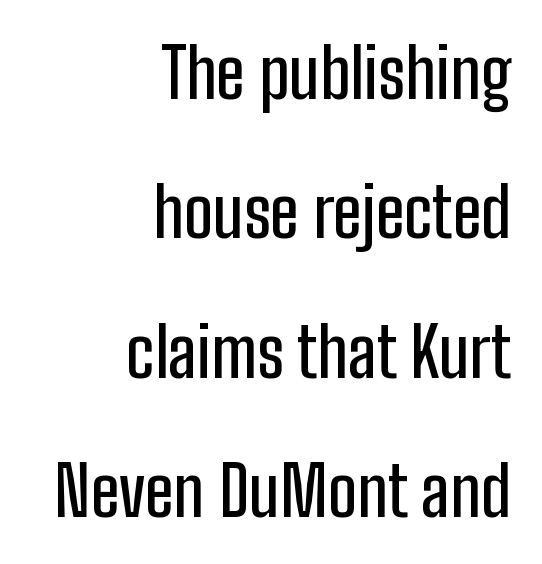
The image shows 69 px condensed sans-serif type, upright; set right-aligned, loose line spacing (2.02x), normal letter spacing, not underlined; low stroke contrast and a medium x-height.
